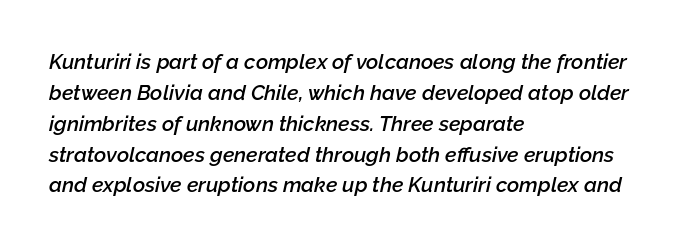
Q: Is the text bold? A: Semi-bold.
Q: Is the text italic (slanted)? A: Yes, it leans right by about 12 degrees.
Q: Is the text underlined? A: No.
Q: How is the paragraph aligned? A: Left-aligned.
Q: Is the spacing between letters normal or unusually wide? A: Normal.
Q: Is the spacing between lines tight, normal or loose? A: Normal.
